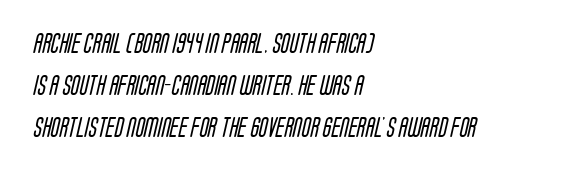
Q: Is the text bold? A: No.
Q: Is the text underlined? A: No.
Q: How is the paragraph aligned? A: Left-aligned.
Q: Is the spacing between letters normal or unusually wide? A: Normal.
Q: Is the spacing between lines tight, normal or loose? A: Loose.
